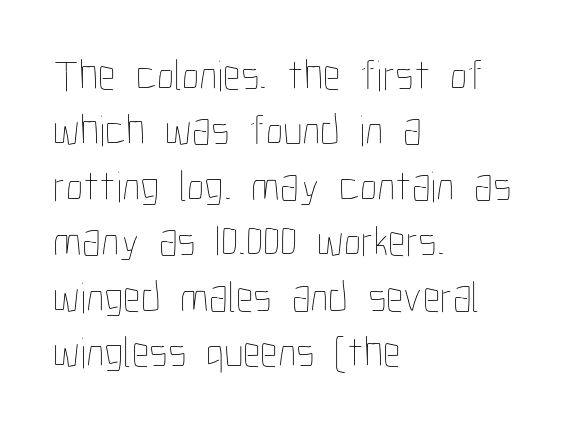
The image shows 44 px thin, condensed type, upright; set left-aligned, normal line spacing (1.26x), normal letter spacing, not underlined; low stroke contrast and a medium x-height.
